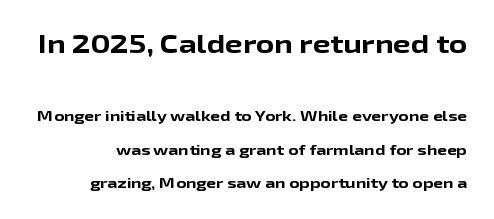
Q: Is the text bold? A: Yes.
Q: Is the text italic (slanted)? A: No, it is upright.
Q: Is the text underlined? A: No.
Q: Is the spacing between letters normal or unusually wide? A: Normal.
Q: Is the spacing between lines tight, normal or loose? A: Loose.
Q: Which block of text is set in a larger size, the first (top) or the second (bottom)? A: The first (top) one.
